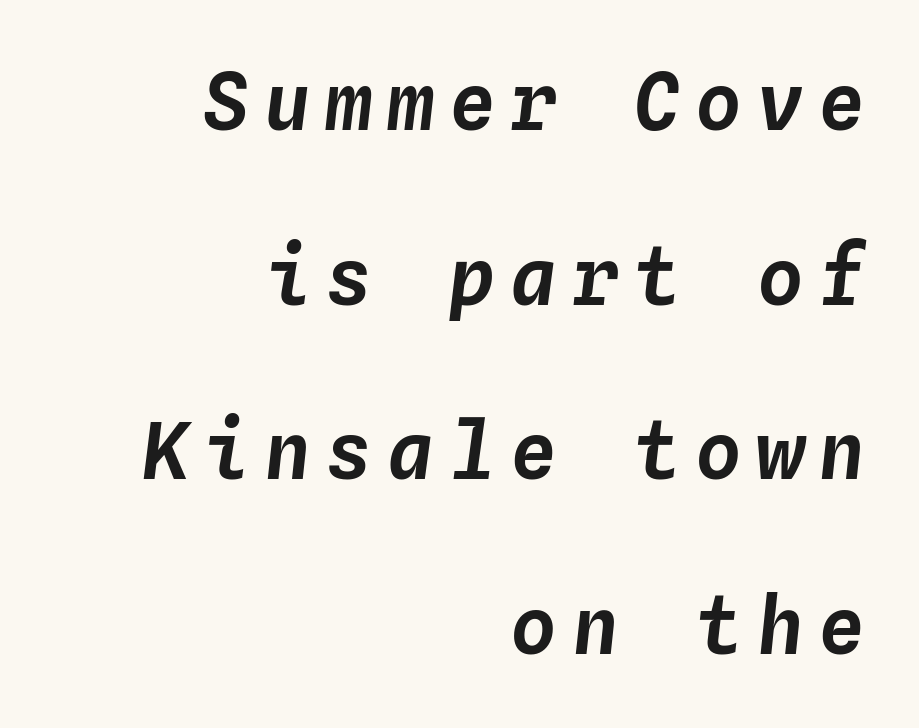
Q: Is the text italic (slanted)? A: Yes, it leans right by about 4 degrees.
Q: Is the text underlined? A: No.
Q: How is the paragraph aligned? A: Right-aligned.
Q: Is the spacing between lines tight, normal or loose? A: Loose.
Q: Width (condensed, normal, or wide)? A: Normal.
Q: Stroke contrast? A: Low.
Q: x-height? A: Medium.
Q: Monospaced? A: Yes.
